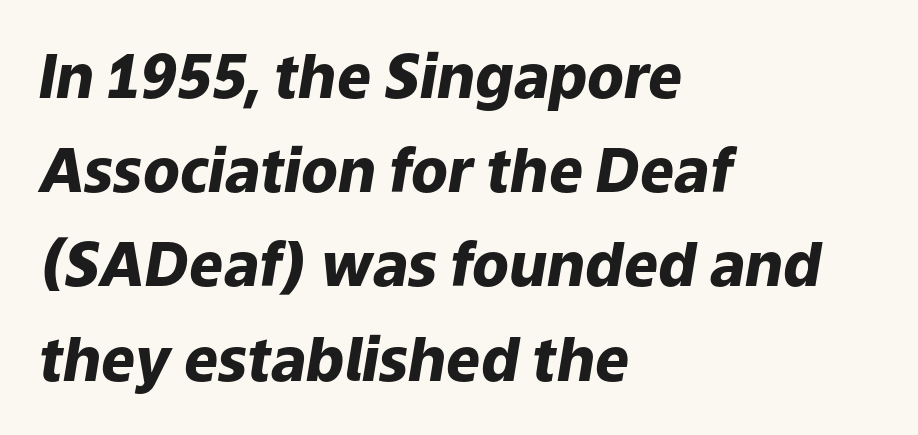
Q: Is the text bold? A: Yes.
Q: Is the text italic (slanted)? A: Yes, it leans right by about 9 degrees.
Q: Is the text underlined? A: No.
Q: How is the paragraph aligned? A: Left-aligned.
Q: Is the spacing between letters normal or unusually wide? A: Normal.
Q: Is the spacing between lines tight, normal or loose? A: Normal.
Q: Width (condensed, normal, or wide)? A: Normal.
Q: Stroke contrast? A: Low.
Q: x-height? A: Medium.
Q: Monospaced? A: No.
